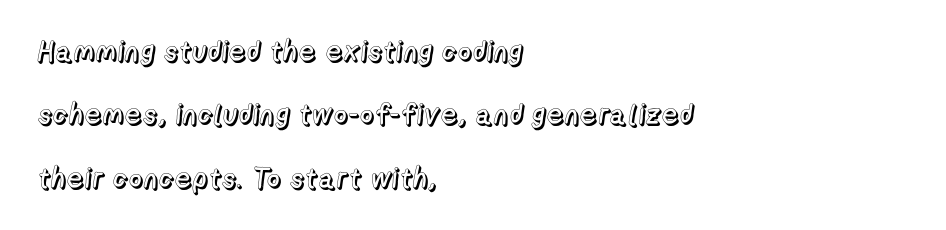
The image shows 28 px text type; set left-aligned, loose line spacing (2.26x), normal letter spacing, not underlined; a medium x-height.
